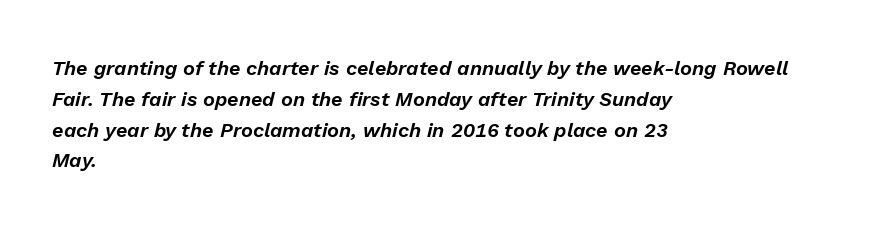
{"italic": "yes", "lean": "right", "slant_degrees": 13, "underline": "no", "align": "left", "line_spacing": "normal", "line_spacing_ratio": 1.54, "letter_spacing": "normal", "letter_spacing_em": 0.0, "glyph_px": 20}
